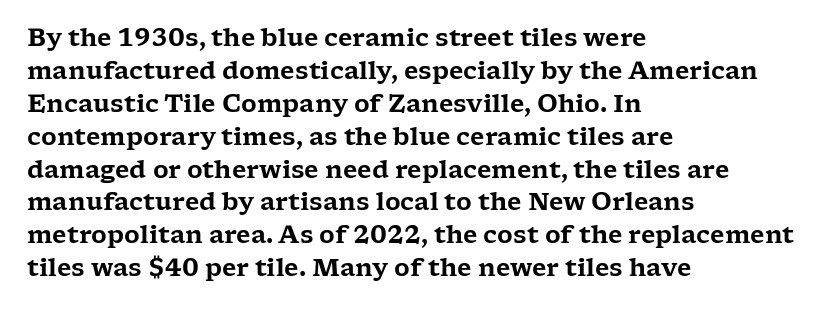
The image shows 24 px text type, upright; set left-aligned, normal line spacing (1.37x), normal letter spacing, not underlined.
